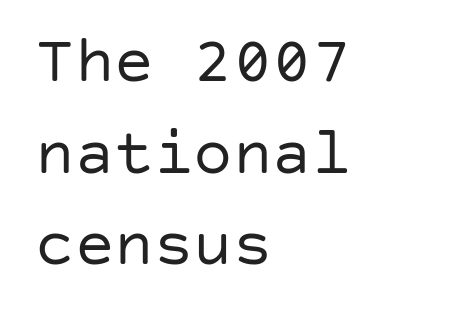
Letter spacing: default. The ragged edge is on the right, which tells us the setting is flush left. Rule under the text: the space is simply empty. Vertical spacing — default. Ordinary non-slanted type is in use.
